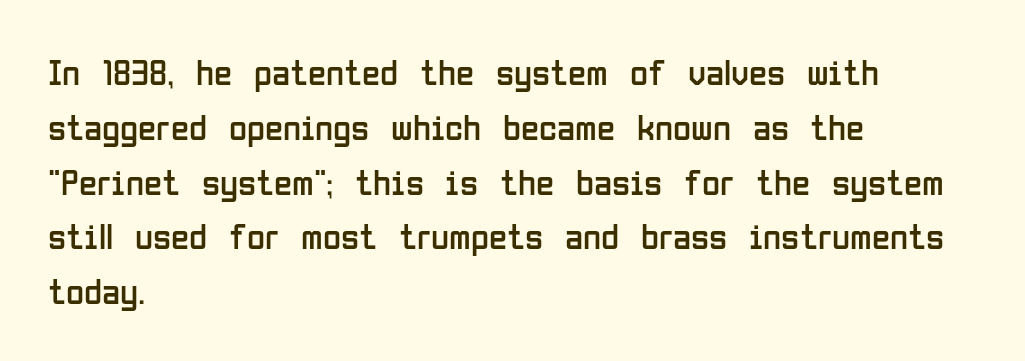
{"serif": "no", "italic": "no", "bold": "no", "weight": "regular", "width": "condensed", "stroke_contrast": "low", "x_height": "medium", "monospaced": "no", "underline": "no", "align": "left", "line_spacing": "normal", "line_spacing_ratio": 1.48, "letter_spacing": "normal", "letter_spacing_em": 0.0, "glyph_px": 37}
